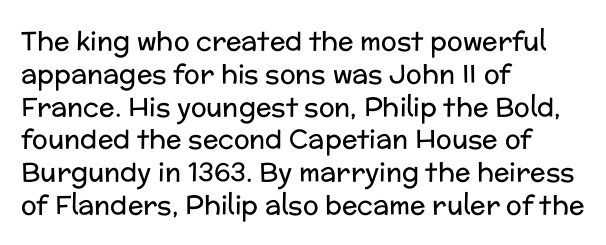
The image shows 26 px text type, upright; set left-aligned, normal line spacing (1.26x), normal letter spacing, not underlined.
